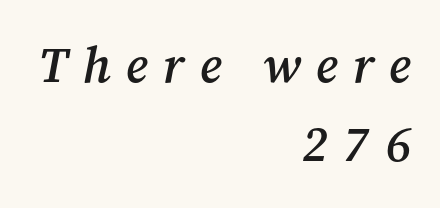
Q: Is the text bold? A: Semi-bold.
Q: Is the text italic (slanted)? A: Yes, it leans right by about 12 degrees.
Q: Is the typeface a serif or a sans-serif typeface? A: Serif.
Q: Is the text underlined? A: No.
Q: How is the paragraph aligned? A: Right-aligned.
Q: Is the spacing between letters normal or unusually wide? A: Unusually wide.
Q: Is the spacing between lines tight, normal or loose? A: Normal.
Q: Width (condensed, normal, or wide)? A: Normal.
Q: Stroke contrast? A: Medium.
Q: x-height? A: Medium.
Q: Monospaced? A: No.
